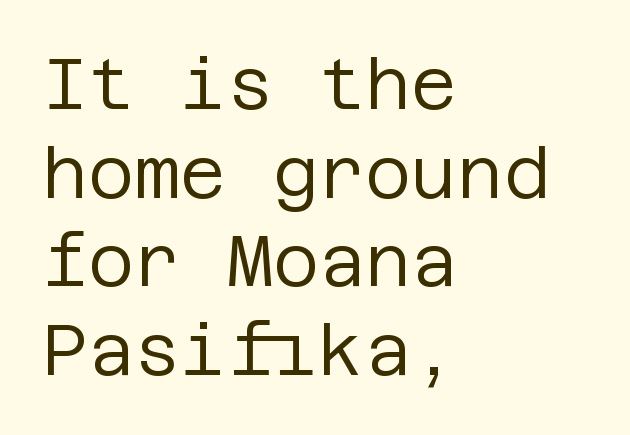
Each letter's strokes conclude bluntly, with no projecting serifs. The type sits square on the baseline with zero lean. Reading down the column, the eye jumps a familiar distance to each next line. Compared with a typical body face, this is equally light or lighter still.
